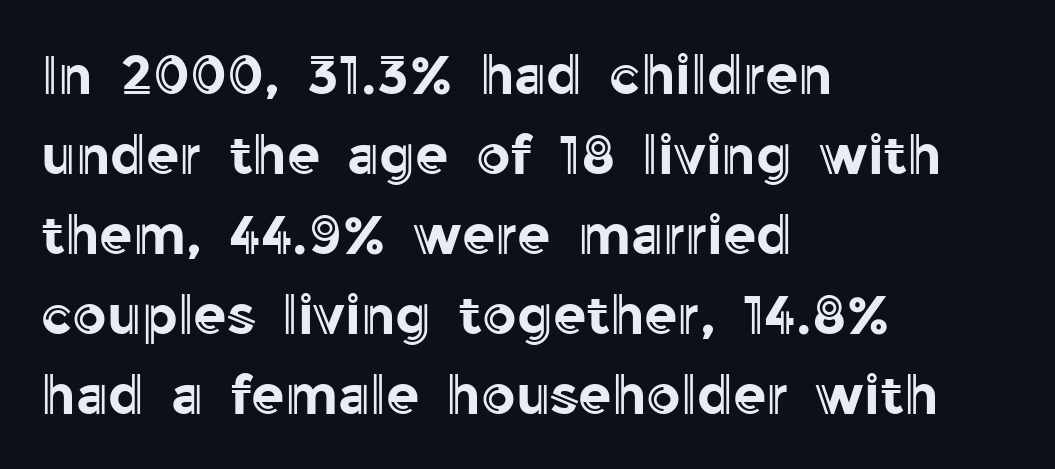
Teacher's note: observe the even left margin — that is flush-left alignment. These lines are rendered in a variable-pitch font. Nope, not italic — everything's standing straight. Summary of vertical rhythm: regular, with standard interline spacing.
